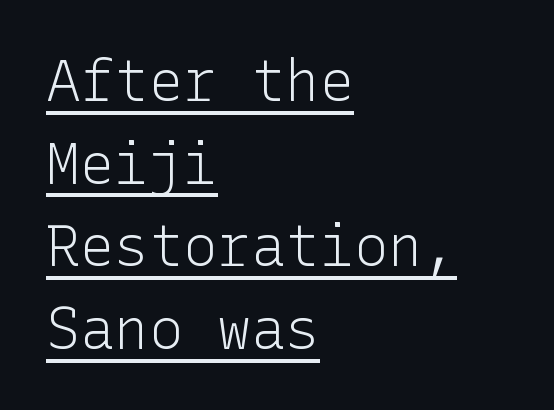
{"serif": "no", "italic": "no", "bold": "no", "weight": "light", "width": "normal", "stroke_contrast": "low", "x_height": "medium", "underline": "yes", "align": "left", "line_spacing": "normal", "line_spacing_ratio": 1.45, "letter_spacing": "normal", "letter_spacing_em": 0.0, "glyph_px": 57}
